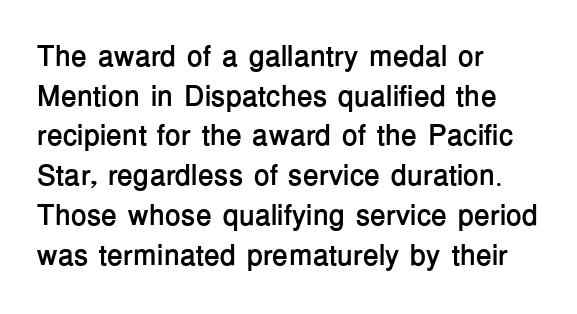
{"serif": "no", "italic": "no", "bold": "yes", "weight": "semibold", "width": "normal", "stroke_contrast": "low", "x_height": "medium", "monospaced": "no", "underline": "no", "align": "left", "line_spacing": "normal", "line_spacing_ratio": 1.37, "letter_spacing": "normal", "letter_spacing_em": 0.0, "glyph_px": 29}
